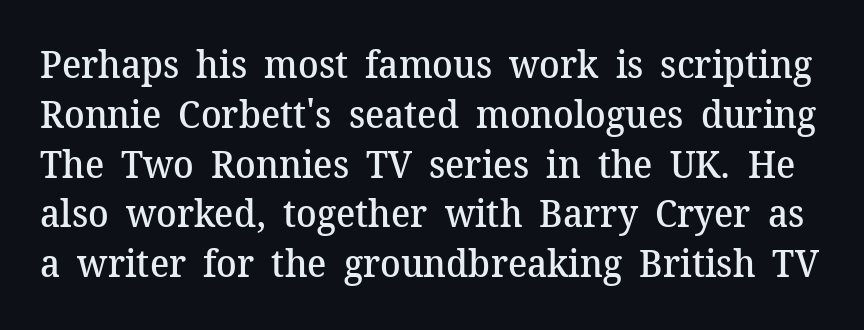
The image shows 38 px semibold serif type, upright; set normal line spacing (1.31x), normal letter spacing, not underlined; medium stroke contrast and a medium x-height.
